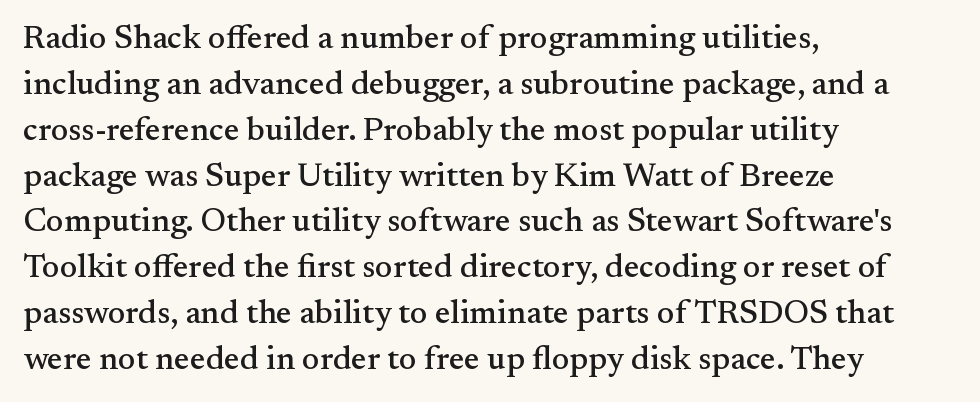
Q: Is the text italic (slanted)? A: No, it is upright.
Q: Is the typeface a serif or a sans-serif typeface? A: Serif.
Q: Is the text underlined? A: No.
Q: How is the paragraph aligned? A: Left-aligned.
Q: Is the spacing between letters normal or unusually wide? A: Normal.
Q: Is the spacing between lines tight, normal or loose? A: Normal.
Q: Width (condensed, normal, or wide)? A: Normal.
Q: Stroke contrast? A: Medium.
Q: x-height? A: Small.
Q: Monospaced? A: No.
